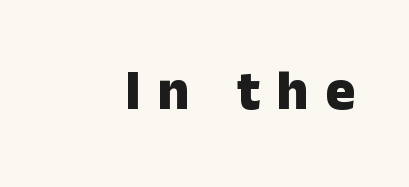
The image shows 56 px heavy sans-serif type, upright; set unusually wide letter spacing (+0.29 em), not underlined; low stroke contrast and a medium x-height.
